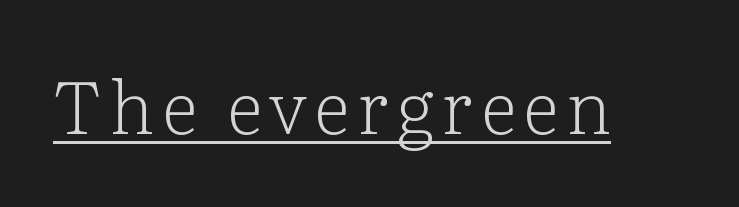
{"serif": "yes", "italic": "no", "bold": "no", "weight": "light", "width": "normal", "stroke_contrast": "low", "x_height": "medium", "monospaced": "no", "underline": "yes", "glyph_px": 73}
